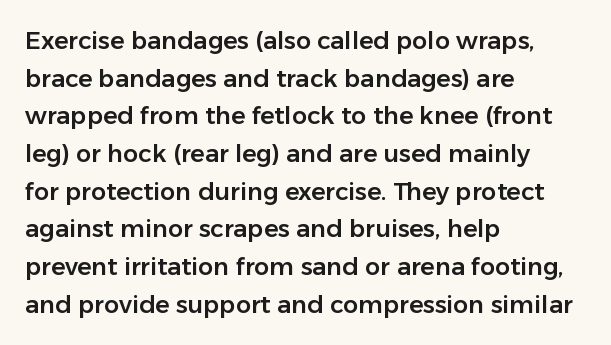
Q: Is the text italic (slanted)? A: No, it is upright.
Q: Is the text underlined? A: No.
Q: How is the paragraph aligned? A: Left-aligned.
Q: Is the spacing between letters normal or unusually wide? A: Normal.
Q: Is the spacing between lines tight, normal or loose? A: Normal.
